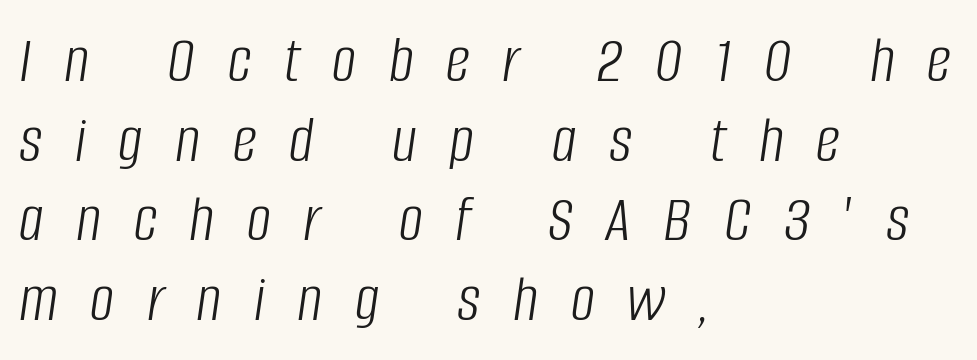
{"italic": "yes", "lean": "right", "slant_degrees": 8, "bold": "no", "weight": "light", "width": "condensed", "stroke_contrast": "low", "x_height": "large", "monospaced": "no", "underline": "no", "align": "left", "line_spacing_ratio": 1.17, "letter_spacing": "wide", "letter_spacing_em": 0.48, "glyph_px": 68}
